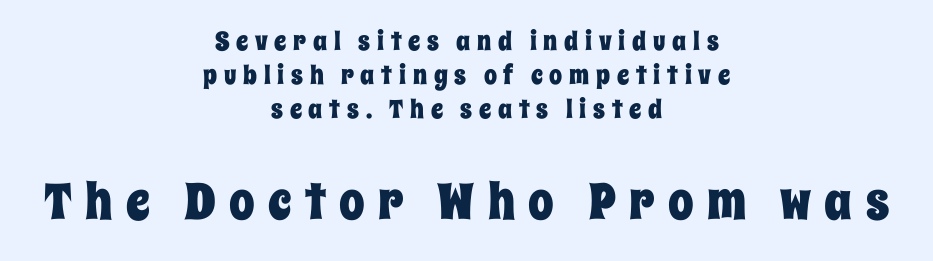
The image shows 51 px condensed type, upright; set centered, normal line spacing (1.31x), unusually wide letter spacing (+0.26 em), not underlined; the second (bottom) block is 1.96x larger; low stroke contrast and a large x-height.
